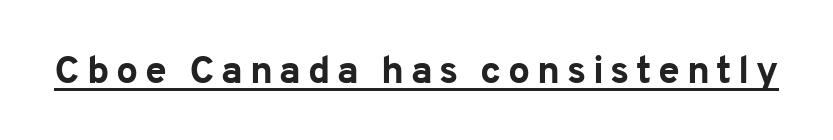
Q: Is the text bold? A: Yes.
Q: Is the text italic (slanted)? A: No, it is upright.
Q: Is the typeface a serif or a sans-serif typeface? A: Sans-serif.
Q: Is the text underlined? A: Yes.
Q: Width (condensed, normal, or wide)? A: Normal.
Q: Stroke contrast? A: Low.
Q: x-height? A: Medium.
Q: Monospaced? A: No.
